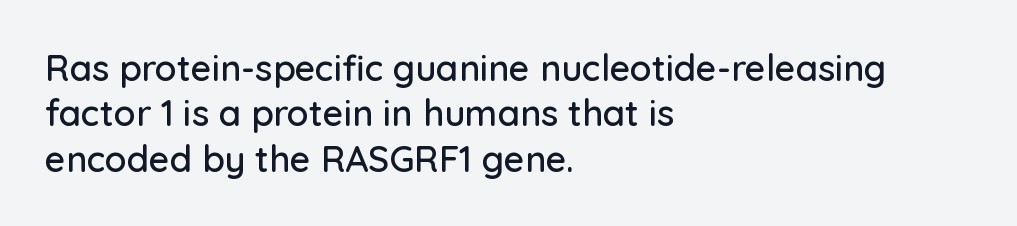
Q: Is the text italic (slanted)? A: No, it is upright.
Q: Is the typeface a serif or a sans-serif typeface? A: Sans-serif.
Q: Is the text underlined? A: No.
Q: How is the paragraph aligned? A: Left-aligned.
Q: Is the spacing between letters normal or unusually wide? A: Normal.
Q: Is the spacing between lines tight, normal or loose? A: Normal.
Q: Width (condensed, normal, or wide)? A: Normal.
Q: Stroke contrast? A: Low.
Q: x-height? A: Medium.
Q: Monospaced? A: No.
